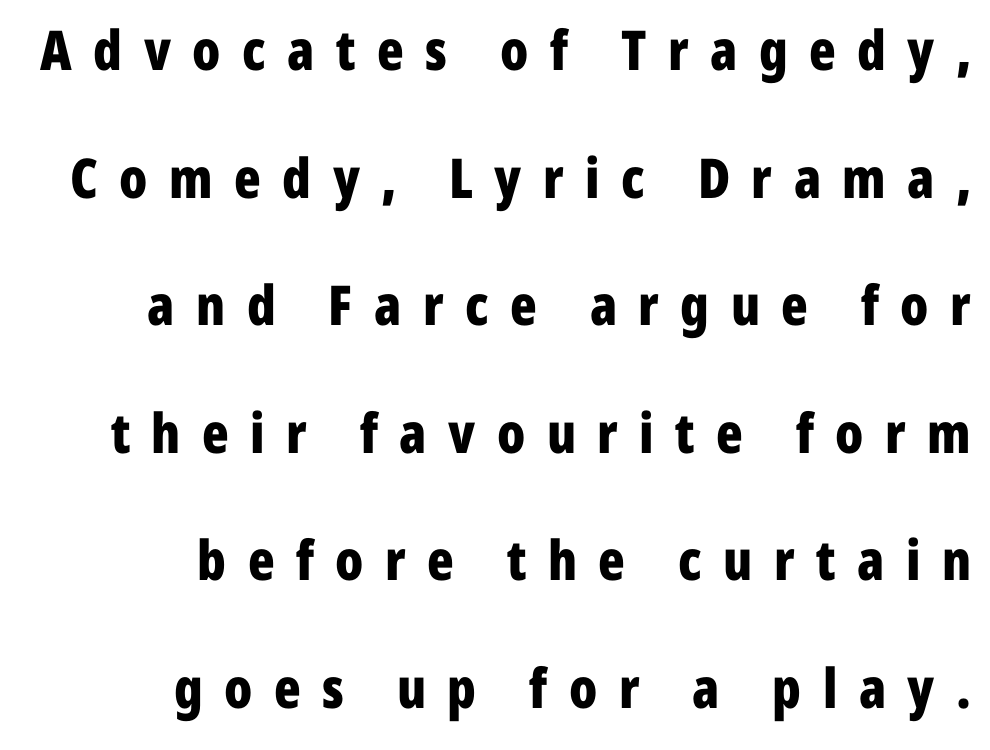
Q: Is the text bold? A: Yes.
Q: Is the text italic (slanted)? A: No, it is upright.
Q: Is the typeface a serif or a sans-serif typeface? A: Sans-serif.
Q: Is the text underlined? A: No.
Q: How is the paragraph aligned? A: Right-aligned.
Q: Is the spacing between letters normal or unusually wide? A: Unusually wide.
Q: Is the spacing between lines tight, normal or loose? A: Loose.
Q: Width (condensed, normal, or wide)? A: Condensed.
Q: Stroke contrast? A: Low.
Q: x-height? A: Medium.
Q: Monospaced? A: No.
